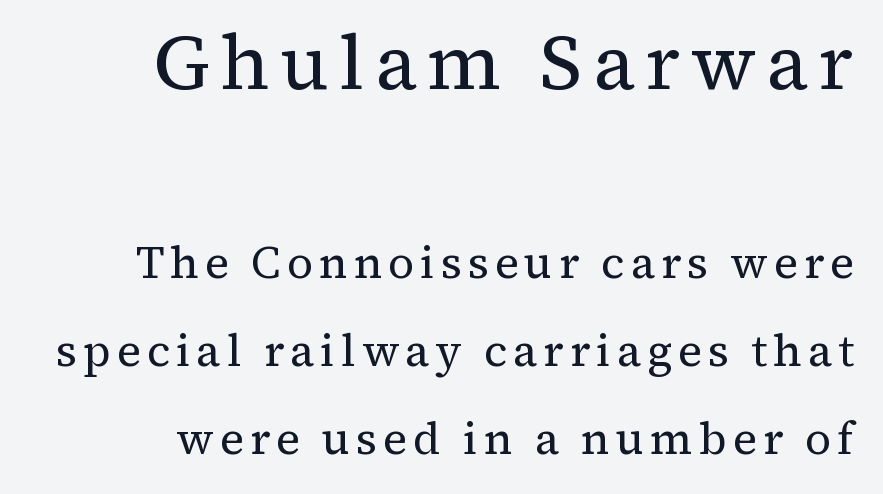
{"serif": "yes", "italic": "no", "bold": "no", "weight": "regular", "width": "normal", "stroke_contrast": "medium", "x_height": "medium", "monospaced": "no", "underline": "no", "align": "right", "line_spacing": "loose", "line_spacing_ratio": 1.95, "larger_block": "first", "size_ratio": 1.73, "glyph_px": 78}
